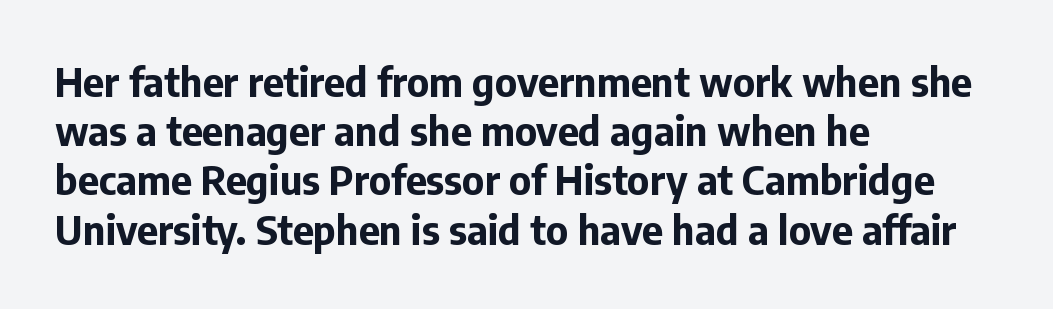
Q: Is the text bold? A: Yes.
Q: Is the text italic (slanted)? A: No, it is upright.
Q: Is the typeface a serif or a sans-serif typeface? A: Sans-serif.
Q: Is the text underlined? A: No.
Q: How is the paragraph aligned? A: Left-aligned.
Q: Is the spacing between letters normal or unusually wide? A: Normal.
Q: Width (condensed, normal, or wide)? A: Normal.
Q: Stroke contrast? A: Low.
Q: x-height? A: Medium.
Q: Monospaced? A: No.
